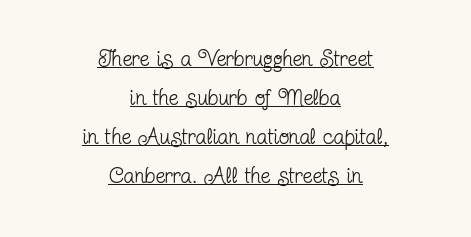
Q: Is the text bold? A: No.
Q: Is the text italic (slanted)? A: No, it is upright.
Q: Is the text underlined? A: Yes.
Q: How is the paragraph aligned? A: Centered.
Q: Is the spacing between letters normal or unusually wide? A: Normal.
